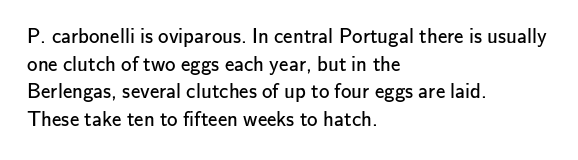
{"italic": "no", "bold": "no", "underline": "no", "align": "left", "line_spacing": "normal", "line_spacing_ratio": 1.32, "letter_spacing": "normal", "letter_spacing_em": 0.0, "glyph_px": 21}
